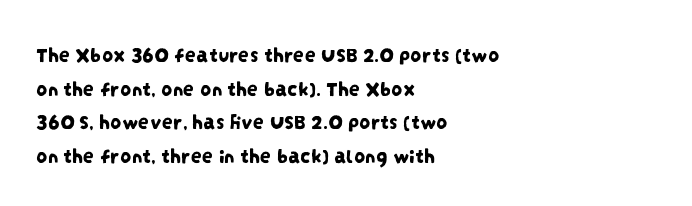
The image shows 22 px text type; set left-aligned, normal line spacing (1.53x), normal letter spacing, not underlined.
